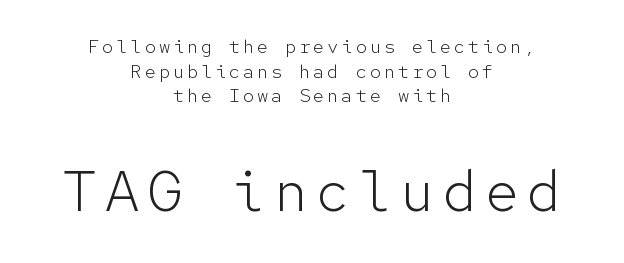
Short and long lines alike share a common midpoint. The strokes are not fattened; the text isn't bold. Glance below the letters and you will spot only blank space. Students, observe: this is what conventionally led text looks like. The type sits square on the baseline with zero lean.
